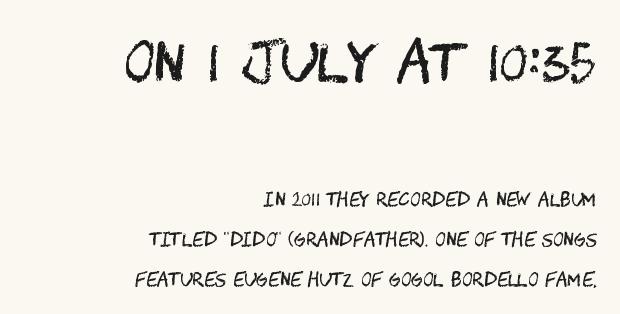
{"serif": "no", "italic": "no", "bold": "no", "weight": "regular", "width": "condensed", "stroke_contrast": "medium", "x_height": "large", "underline": "no", "align": "right", "line_spacing": "loose", "line_spacing_ratio": 2.22, "letter_spacing": "normal", "letter_spacing_em": 0.0, "larger_block": "first", "size_ratio": 3.0, "glyph_px": 54}
